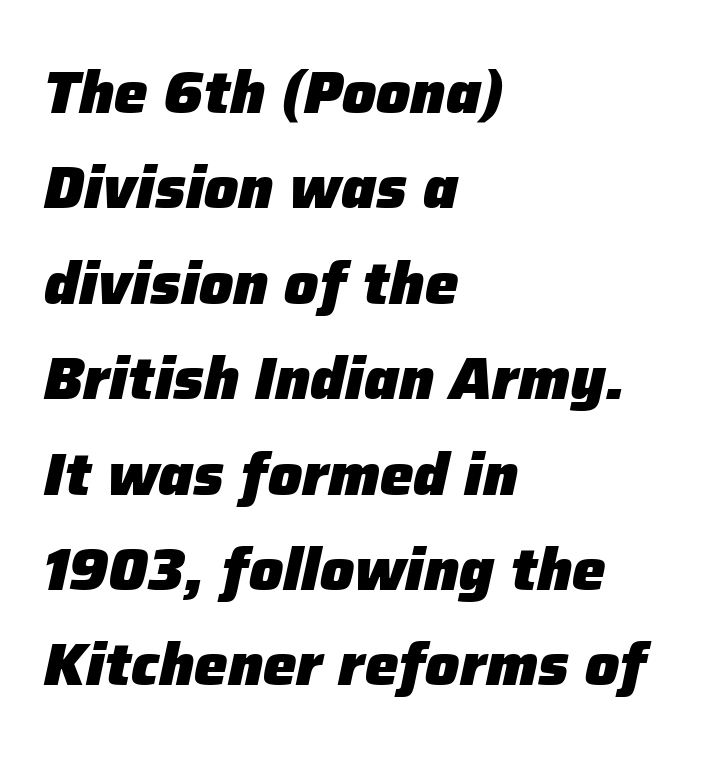
Q: Is the text bold? A: Yes.
Q: Is the text italic (slanted)? A: Yes, it leans right by about 12 degrees.
Q: Is the text underlined? A: No.
Q: How is the paragraph aligned? A: Left-aligned.
Q: Is the spacing between letters normal or unusually wide? A: Normal.
Q: Is the spacing between lines tight, normal or loose? A: Normal.
Q: Width (condensed, normal, or wide)? A: Normal.
Q: Stroke contrast? A: Low.
Q: x-height? A: Medium.
Q: Monospaced? A: No.
